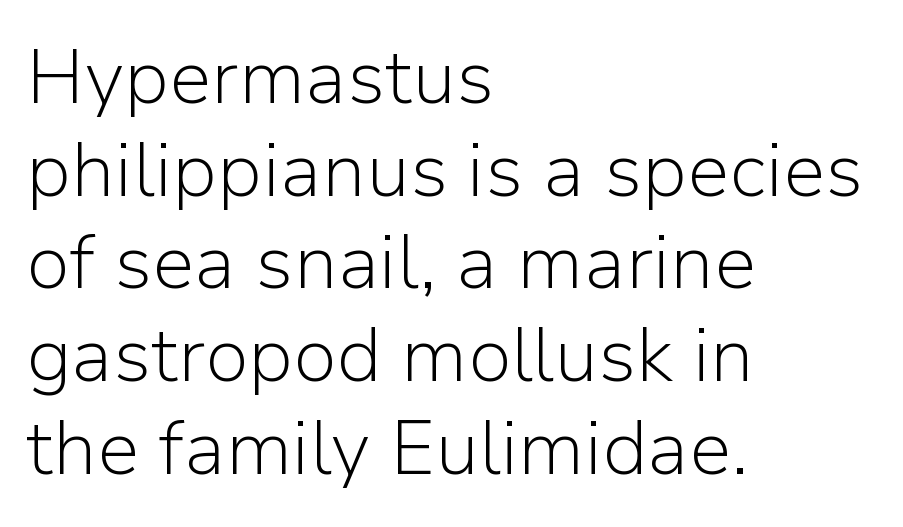
Left-aligned paragraph, ragged on the right. Descender tails drop into unmarked territory. A typesetter would call this zero additional tracking. The type family on display is of the sans-serif kind. The face looks like a standard text weight, possibly lighter. In terms of posture, this sample is upright.
